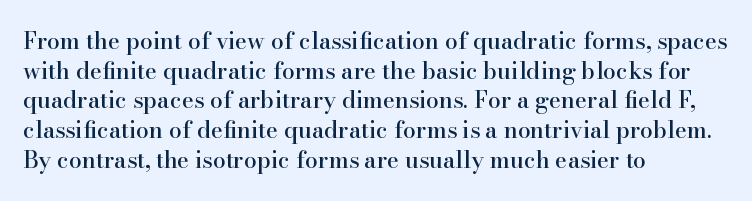
Q: Is the text italic (slanted)? A: No, it is upright.
Q: Is the text underlined? A: No.
Q: How is the paragraph aligned? A: Left-aligned.
Q: Is the spacing between letters normal or unusually wide? A: Normal.
Q: Is the spacing between lines tight, normal or loose? A: Normal.
